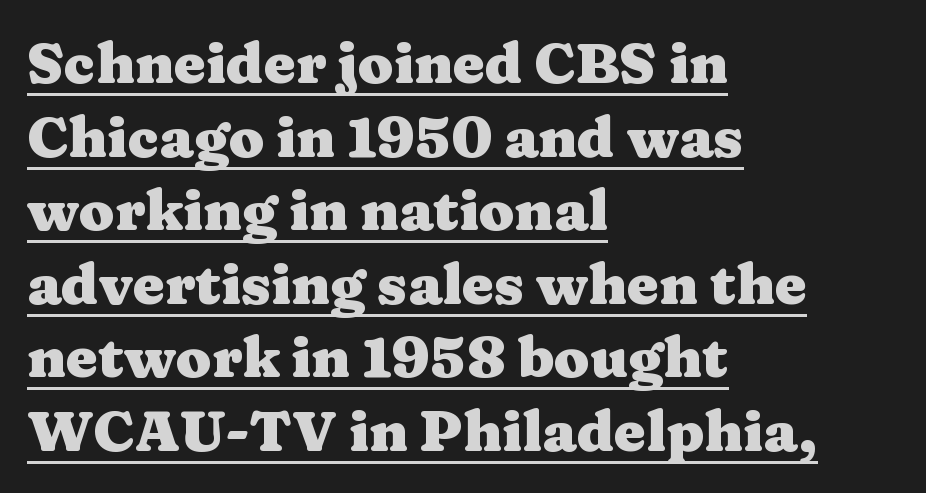
{"serif": "yes", "italic": "no", "bold": "yes", "weight": "heavy", "width": "wide", "stroke_contrast": "medium", "x_height": "medium", "monospaced": "no", "underline": "yes", "align": "left", "line_spacing": "normal", "line_spacing_ratio": 1.29, "letter_spacing": "normal", "letter_spacing_em": 0.0, "glyph_px": 57}
